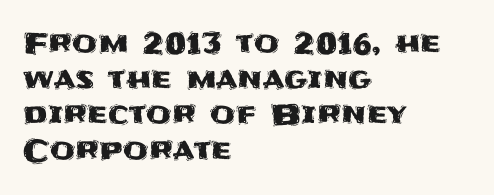
{"serif": "no", "italic": "no", "width": "normal", "stroke_contrast": "medium", "x_height": "large", "monospaced": "no", "underline": "no", "align": "left", "line_spacing_ratio": 1.23, "letter_spacing": "normal", "letter_spacing_em": 0.0, "glyph_px": 29}
